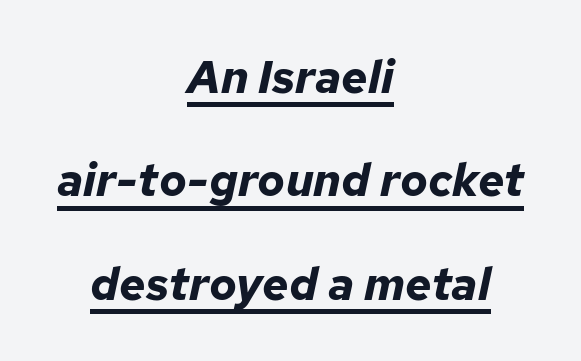
The image shows 46 px bold type, italic (leaning right); set centered, loose line spacing (2.25x), normal letter spacing, underlined; low stroke contrast and a medium x-height.
